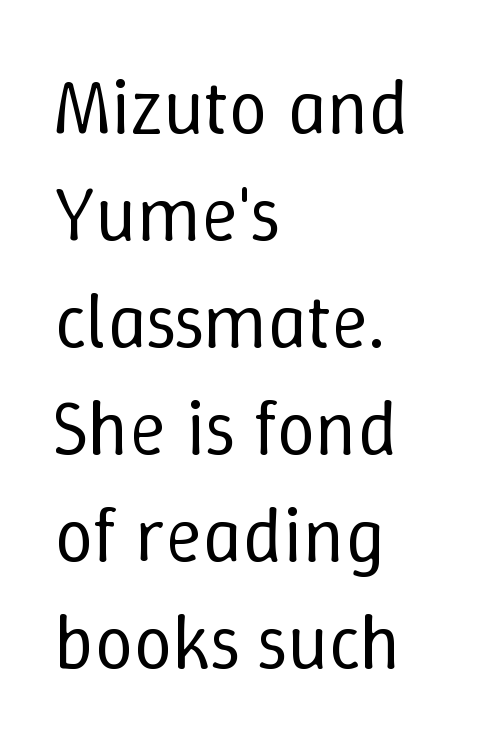
Glance below the letters and you will spot only blank space. Notice how the stems are strictly vertical — no italics here. No extra tracking has been applied to these lines. A typesetter would call this proportional, since set widths differ per character.
